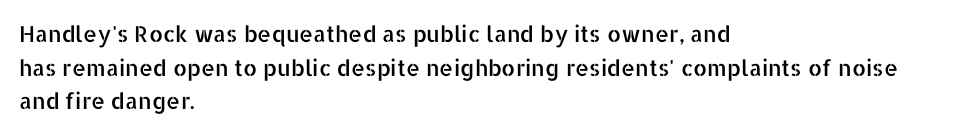
Q: Is the text italic (slanted)? A: No, it is upright.
Q: Is the text underlined? A: No.
Q: How is the paragraph aligned? A: Left-aligned.
Q: Is the spacing between letters normal or unusually wide? A: Normal.
Q: Is the spacing between lines tight, normal or loose? A: Normal.
